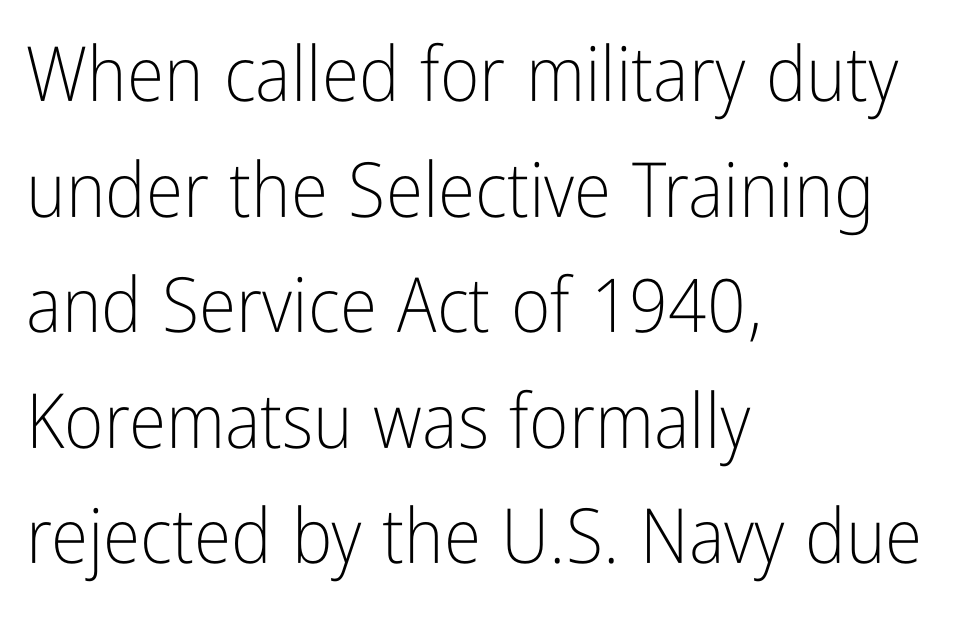
The image shows 76 px light, condensed sans-serif type, upright; set left-aligned, normal line spacing (1.52x), normal letter spacing, not underlined; low stroke contrast and a medium x-height.
